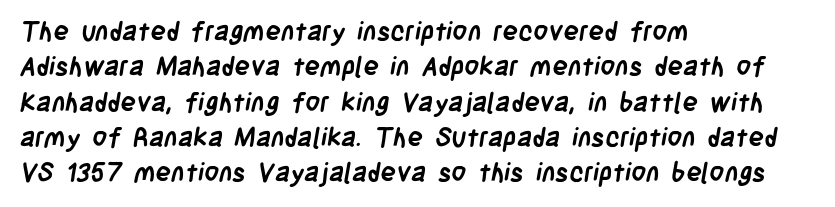
Q: Is the text bold? A: Yes.
Q: Is the text underlined? A: No.
Q: How is the paragraph aligned? A: Left-aligned.
Q: Is the spacing between letters normal or unusually wide? A: Normal.
Q: Is the spacing between lines tight, normal or loose? A: Normal.
